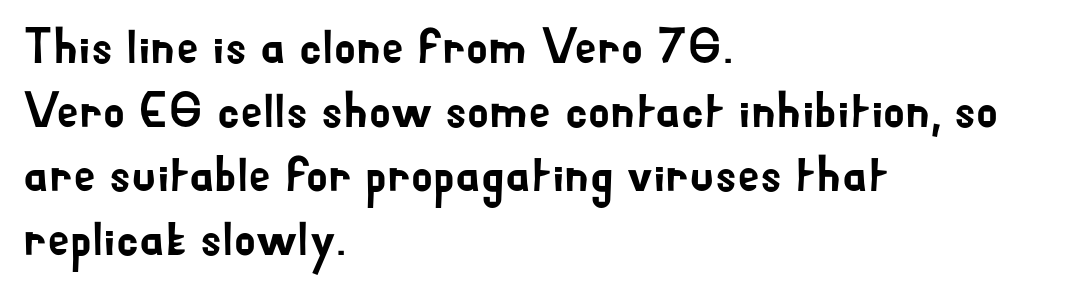
{"serif": "no", "italic": "no", "width": "normal", "stroke_contrast": "low", "x_height": "small", "monospaced": "no", "underline": "no", "align": "left", "line_spacing": "normal", "line_spacing_ratio": 1.28, "letter_spacing": "normal", "letter_spacing_em": 0.0, "glyph_px": 50}
